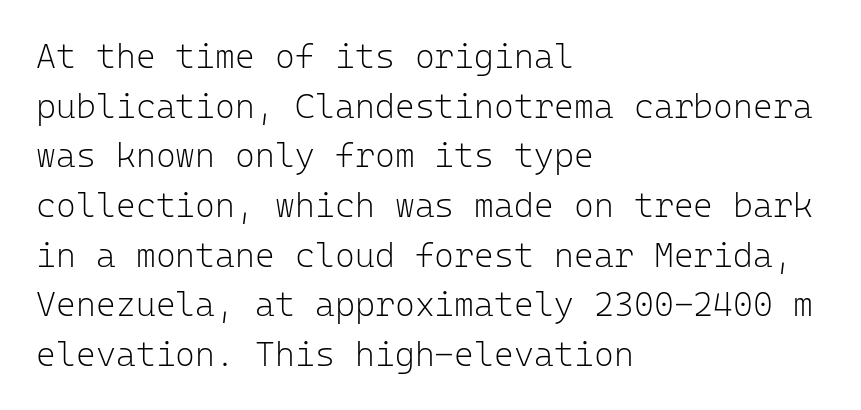
{"serif": "no", "italic": "no", "bold": "no", "weight": "light", "width": "normal", "stroke_contrast": "low", "x_height": "medium", "monospaced": "yes", "underline": "no", "align": "left", "line_spacing": "normal", "line_spacing_ratio": 1.46, "letter_spacing": "normal", "letter_spacing_em": 0.0, "glyph_px": 34}
